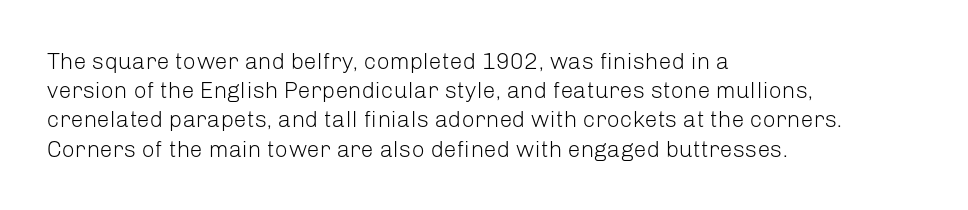
The image shows 23 px text type, upright; set left-aligned, normal line spacing (1.27x), normal letter spacing, not underlined.
